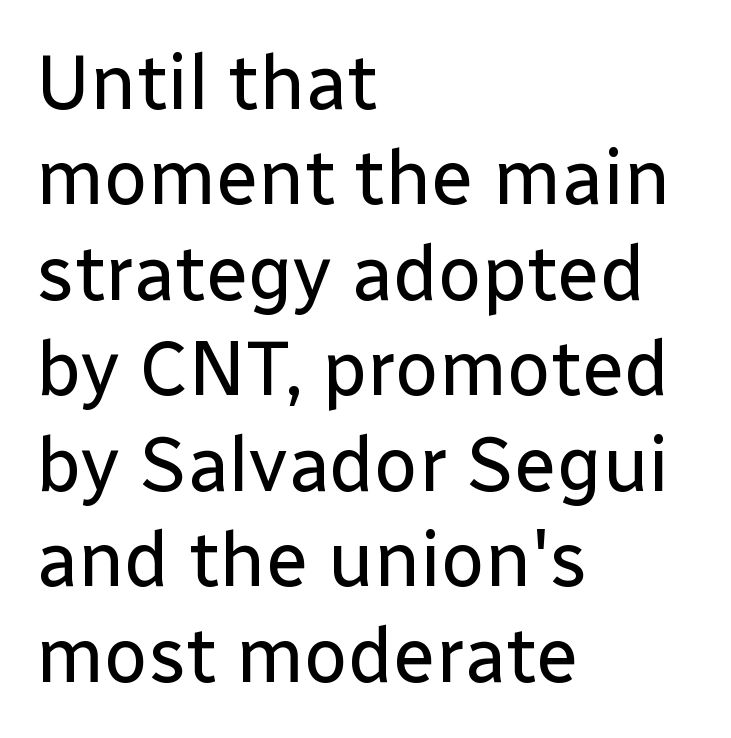
The image shows 77 px regular-weight sans-serif type, upright; set left-aligned, line spacing 1.24x, normal letter spacing, not underlined; low stroke contrast and a medium x-height.
